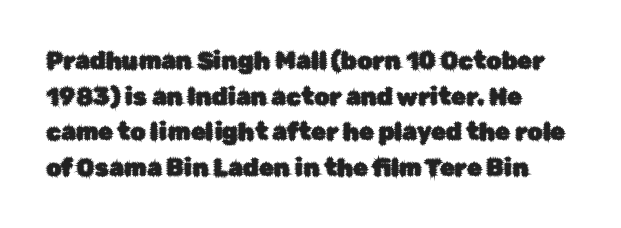
Q: Is the text italic (slanted)? A: No, it is upright.
Q: Is the text underlined? A: No.
Q: Is the spacing between letters normal or unusually wide? A: Normal.
Q: Is the spacing between lines tight, normal or loose? A: Normal.
